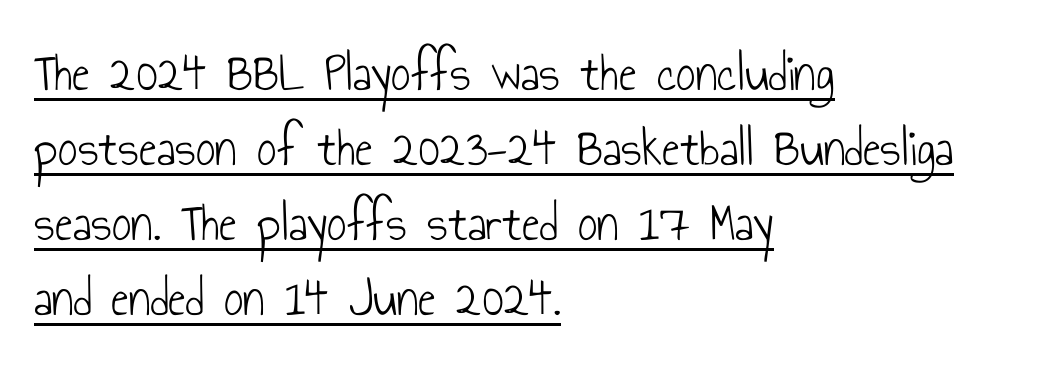
No chunkiness to these letters — they're not bold. Are there feet on the stems? There aren't — it's a sans. Quick note: not italic, upright. The vertical gap from one line to the next is medium.
